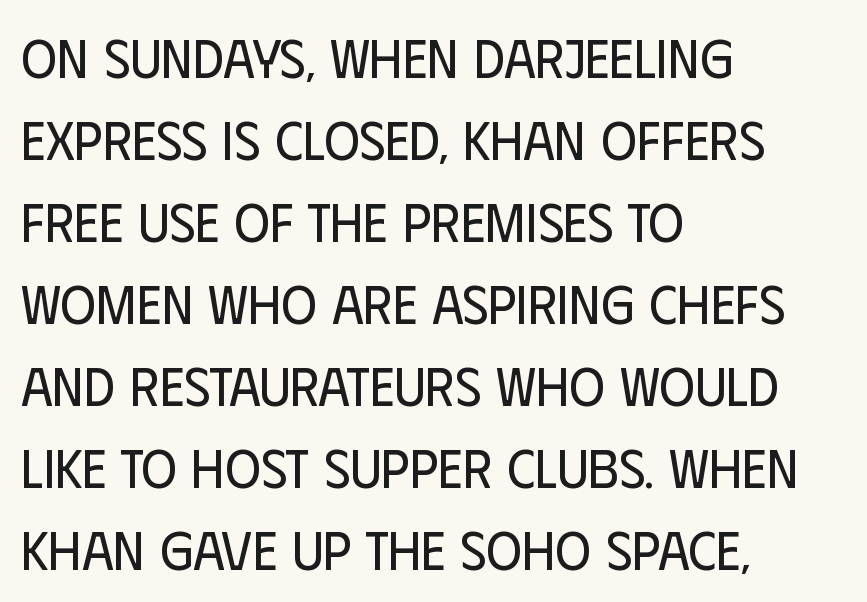
Spacing verdict: proportional, widths tailored to each character. Decoration check: the copy has no underline. Typeset ragged right — the left edge is the straight one. Tall strokes in this sample are plumb rather than angled. The rendering keeps characters at their native spacing.
